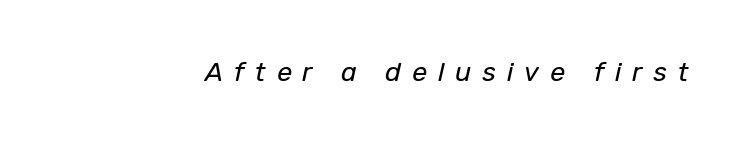
Q: Is the text bold? A: No.
Q: Is the text italic (slanted)? A: Yes, it leans right by about 12 degrees.
Q: Is the text underlined? A: No.
Q: Is the spacing between letters normal or unusually wide? A: Unusually wide.
